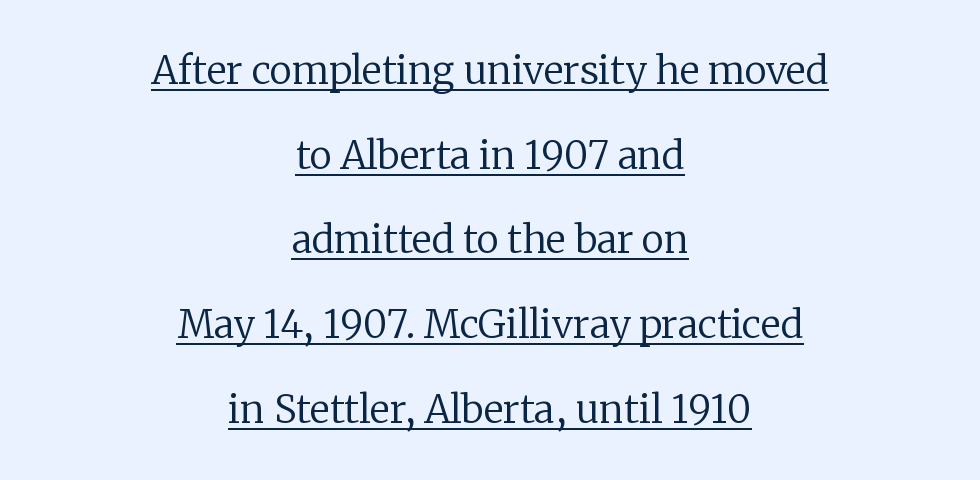
{"serif": "yes", "italic": "no", "bold": "no", "weight": "regular", "width": "normal", "stroke_contrast": "low", "x_height": "medium", "monospaced": "no", "underline": "yes", "align": "center", "line_spacing": "loose", "line_spacing_ratio": 2.23, "letter_spacing": "normal", "letter_spacing_em": 0.0, "glyph_px": 38}
